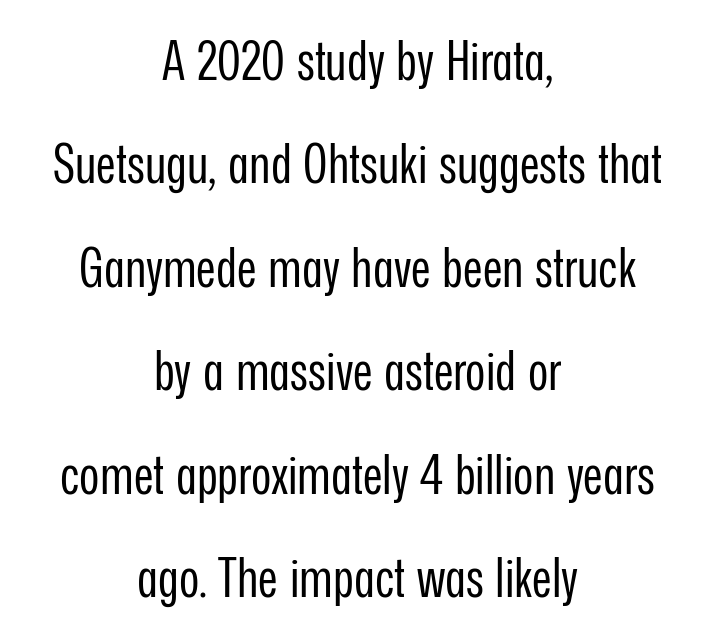
Q: Is the text bold? A: No.
Q: Is the text italic (slanted)? A: No, it is upright.
Q: Is the typeface a serif or a sans-serif typeface? A: Sans-serif.
Q: Is the text underlined? A: No.
Q: How is the paragraph aligned? A: Centered.
Q: Is the spacing between letters normal or unusually wide? A: Normal.
Q: Width (condensed, normal, or wide)? A: Condensed.
Q: Stroke contrast? A: Low.
Q: x-height? A: Medium.
Q: Monospaced? A: No.
